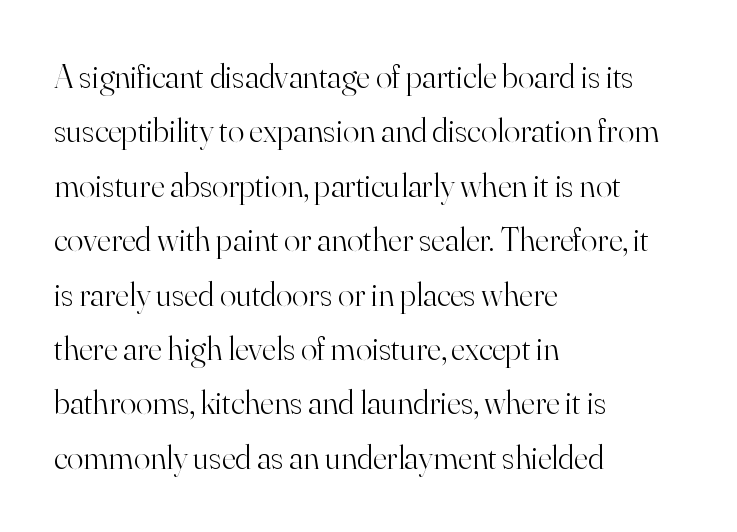
Q: Is the text bold? A: No.
Q: Is the text italic (slanted)? A: No, it is upright.
Q: Is the typeface a serif or a sans-serif typeface? A: Serif.
Q: Is the text underlined? A: No.
Q: How is the paragraph aligned? A: Left-aligned.
Q: Is the spacing between letters normal or unusually wide? A: Normal.
Q: Is the spacing between lines tight, normal or loose? A: Normal.
Q: Width (condensed, normal, or wide)? A: Normal.
Q: Stroke contrast? A: High.
Q: x-height? A: Small.
Q: Monospaced? A: No.
